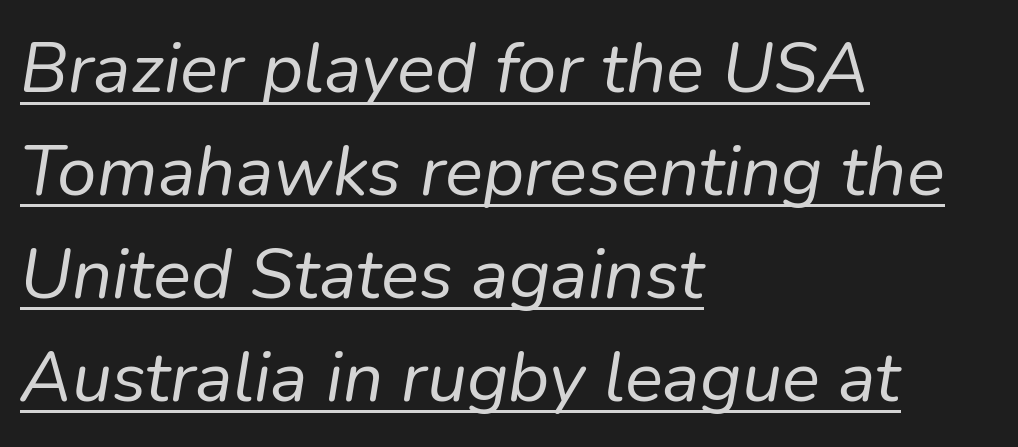
Q: Is the text bold? A: No.
Q: Is the text italic (slanted)? A: Yes, it leans right by about 9 degrees.
Q: Is the text underlined? A: Yes.
Q: How is the paragraph aligned? A: Left-aligned.
Q: Is the spacing between letters normal or unusually wide? A: Normal.
Q: Is the spacing between lines tight, normal or loose? A: Normal.
Q: Width (condensed, normal, or wide)? A: Normal.
Q: Stroke contrast? A: Low.
Q: x-height? A: Medium.
Q: Monospaced? A: No.
